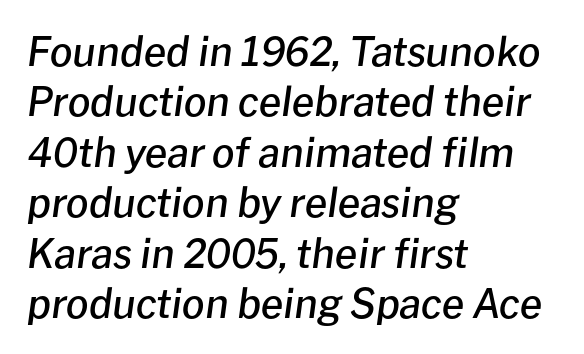
Q: Is the text bold? A: Semi-bold.
Q: Is the text italic (slanted)? A: Yes, it leans right by about 8 degrees.
Q: Is the text underlined? A: No.
Q: How is the paragraph aligned? A: Left-aligned.
Q: Is the spacing between letters normal or unusually wide? A: Normal.
Q: Is the spacing between lines tight, normal or loose? A: Normal.
Q: Width (condensed, normal, or wide)? A: Normal.
Q: Stroke contrast? A: Low.
Q: x-height? A: Medium.
Q: Monospaced? A: No.
